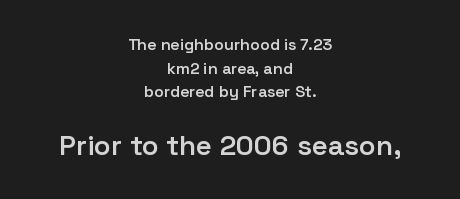
Q: Is the text bold? A: Semi-bold.
Q: Is the text italic (slanted)? A: No, it is upright.
Q: Is the typeface a serif or a sans-serif typeface? A: Sans-serif.
Q: Is the text underlined? A: No.
Q: How is the paragraph aligned? A: Centered.
Q: Is the spacing between letters normal or unusually wide? A: Normal.
Q: Is the spacing between lines tight, normal or loose? A: Normal.
Q: Which block of text is set in a larger size, the first (top) or the second (bottom)? A: The second (bottom) one.
Q: Width (condensed, normal, or wide)? A: Normal.
Q: Stroke contrast? A: Low.
Q: x-height? A: Medium.
Q: Monospaced? A: No.
